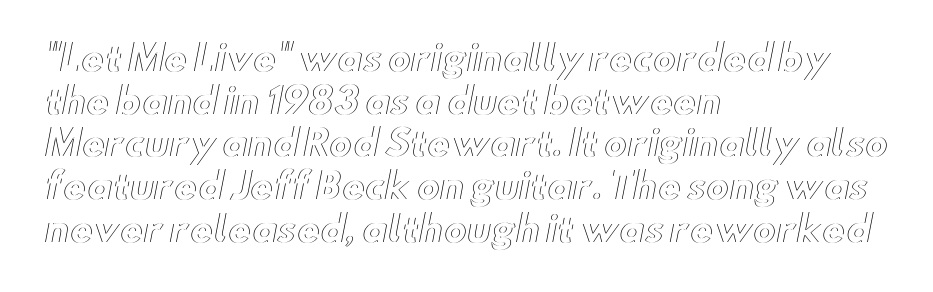
Character widths vary here, with narrow letters taking less room than wide ones. Horizontally, the lines are justified to the leading edge only. Honestly, there is no underline to notice here at all. Honestly, the letter spacing is just normal — you wouldn't notice it.
